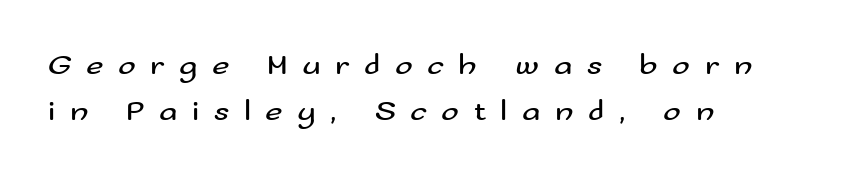
Has an underline been added? It has not. Each line starts at the same left margin while the right side varies. Varying glyph widths throughout — classic text-font behaviour. Rendered with straight, roman letterforms. Honestly, the letter spacing is so wide it's the main thing you notice.
